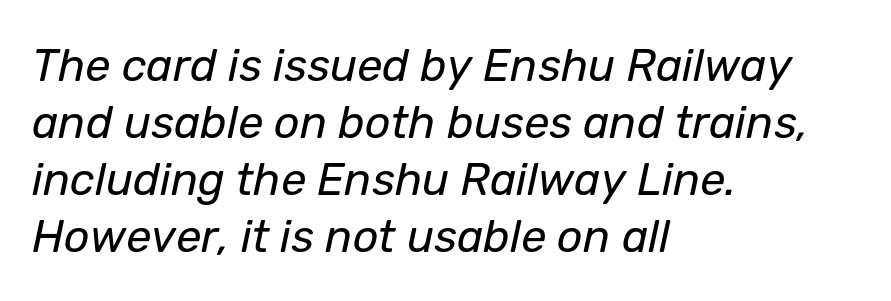
The letterforms sit at book weight or below. Just letters on the line, the space beneath them empty. Alignment: flush left. Notice how descenders clear the ascenders below comfortably — that's standard leading. Would a proofreader flag this as italicized? Yes. Between one letter and the next there's only the usual sliver of space.
